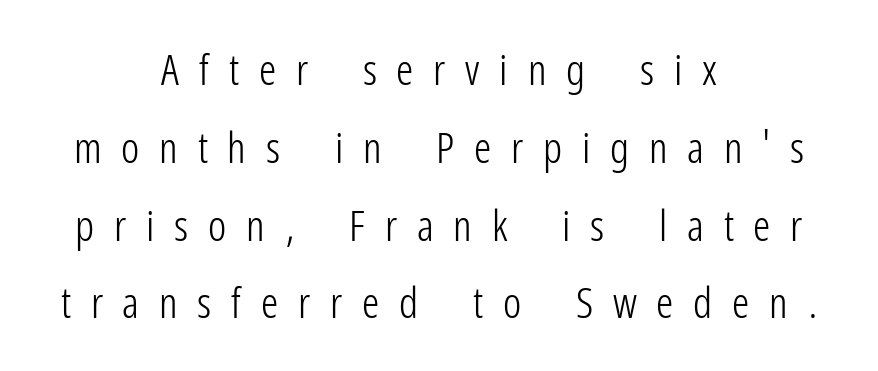
Q: Is the text bold? A: No.
Q: Is the text italic (slanted)? A: No, it is upright.
Q: Is the typeface a serif or a sans-serif typeface? A: Sans-serif.
Q: Is the text underlined? A: No.
Q: How is the paragraph aligned? A: Centered.
Q: Is the spacing between letters normal or unusually wide? A: Unusually wide.
Q: Width (condensed, normal, or wide)? A: Condensed.
Q: Stroke contrast? A: Low.
Q: x-height? A: Medium.
Q: Monospaced? A: No.
